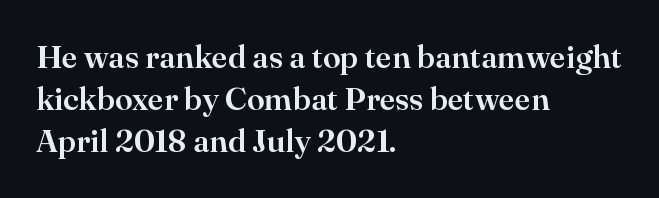
Nobody drew a line under any word here. Note the varied advance widths — an 'i' is clearly narrower than an 'm'. In terms of leading, this rendering sits right in the middle. Is this a sans? No — the strokes have serifs.
